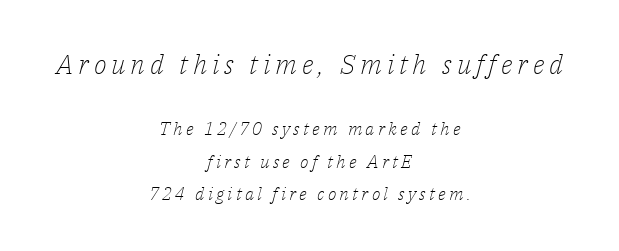
Underlining? Definitely not there. This rendering uses center alignment, leaving both contours irregular but symmetric. Is the type slanted? Yes — the strokes lean at a clear angle. Two sizes are in play, and the larger belongs to the first block. Nothing heavy about these letters — not bold at all.
